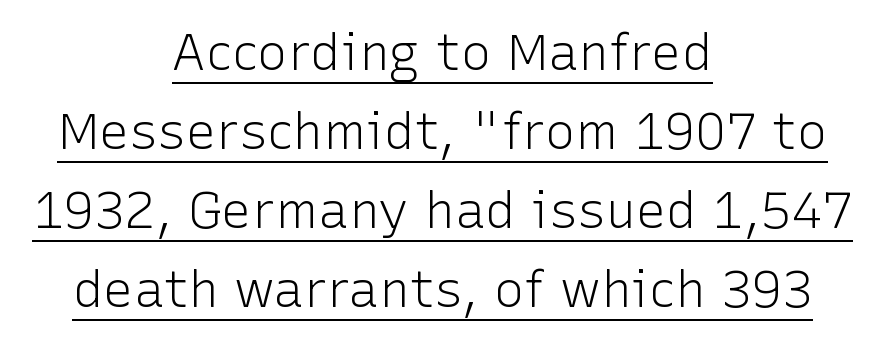
These lines are rendered in a variable-pitch font. The type is set solid horizontally, with unmodified tracking. A continuous stroke trails under the words, as in a hyperlink. Every stem runs plumb, perpendicular to the baseline.
